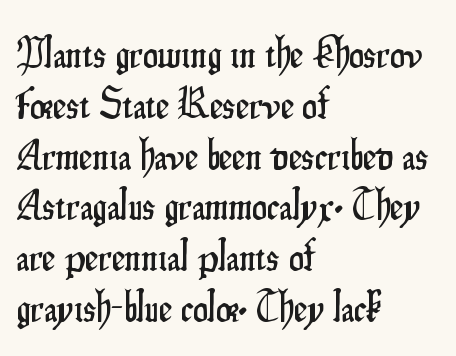
Glyph-to-glyph distance matches everyday printed text. Unmarked baselines from the first word to the last. Upright lettering throughout. Serif or sans? Sans — the stroke terminals are bare. The compositor pushed each line to the left boundary. Note the varied advance widths — an 'i' is clearly narrower than an 'm'.
